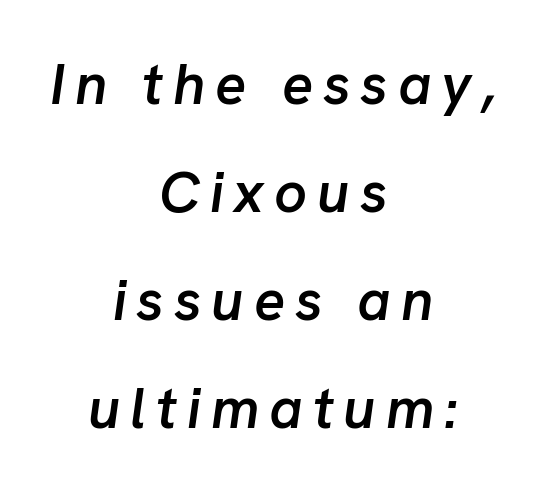
The image shows 58 px semibold type, italic (leaning right); set centered, line spacing 1.86x, not underlined; low stroke contrast and a medium x-height.
